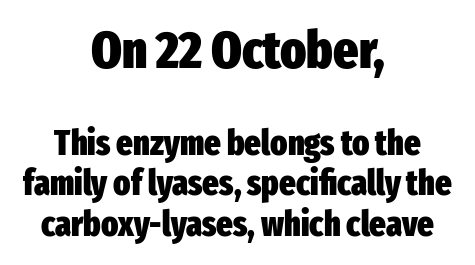
Q: Is the text bold? A: Yes.
Q: Is the text italic (slanted)? A: No, it is upright.
Q: Is the typeface a serif or a sans-serif typeface? A: Sans-serif.
Q: Is the text underlined? A: No.
Q: How is the paragraph aligned? A: Centered.
Q: Is the spacing between letters normal or unusually wide? A: Normal.
Q: Which block of text is set in a larger size, the first (top) or the second (bottom)? A: The first (top) one.
Q: Width (condensed, normal, or wide)? A: Condensed.
Q: Stroke contrast? A: Low.
Q: x-height? A: Medium.
Q: Monospaced? A: No.
